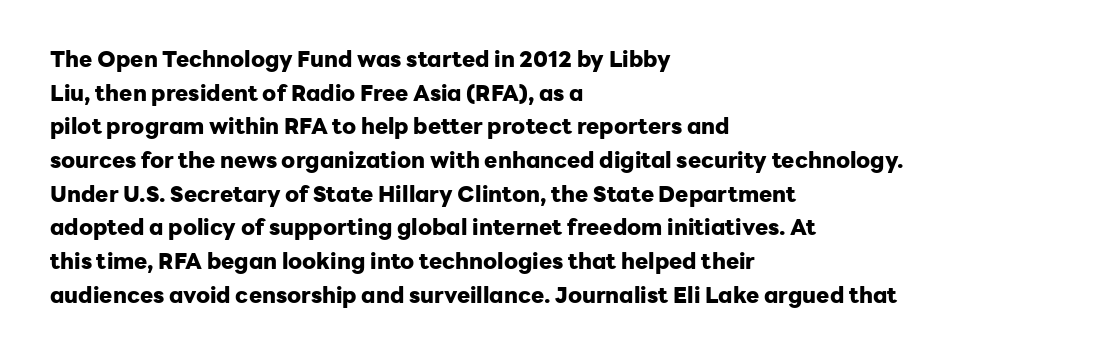
The image shows 22 px bold type, upright; set left-aligned, normal line spacing (1.53x), normal letter spacing, not underlined.
